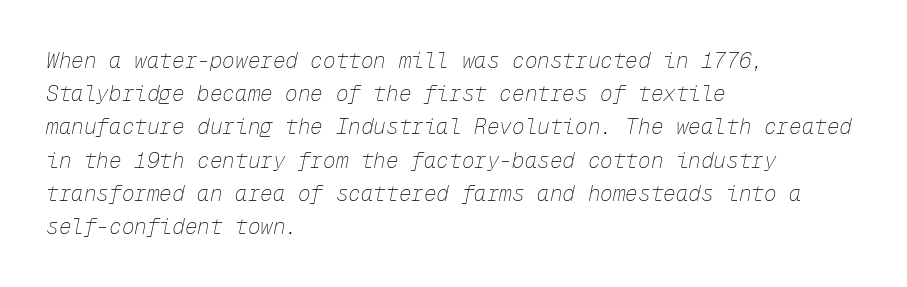
Q: Is the text bold? A: No.
Q: Is the text italic (slanted)? A: Yes, it leans right by about 12 degrees.
Q: Is the text underlined? A: No.
Q: How is the paragraph aligned? A: Left-aligned.
Q: Is the spacing between letters normal or unusually wide? A: Normal.
Q: Is the spacing between lines tight, normal or loose? A: Normal.
